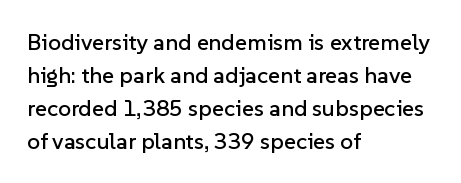
Q: Is the text italic (slanted)? A: No, it is upright.
Q: Is the text underlined? A: No.
Q: How is the paragraph aligned? A: Left-aligned.
Q: Is the spacing between letters normal or unusually wide? A: Normal.
Q: Is the spacing between lines tight, normal or loose? A: Normal.
